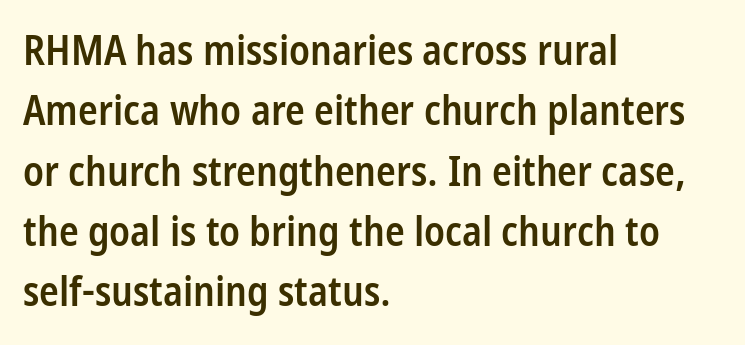
The image shows 41 px semibold, condensed sans-serif type, upright; set left-aligned, normal line spacing (1.47x), normal letter spacing, not underlined; low stroke contrast and a medium x-height.
